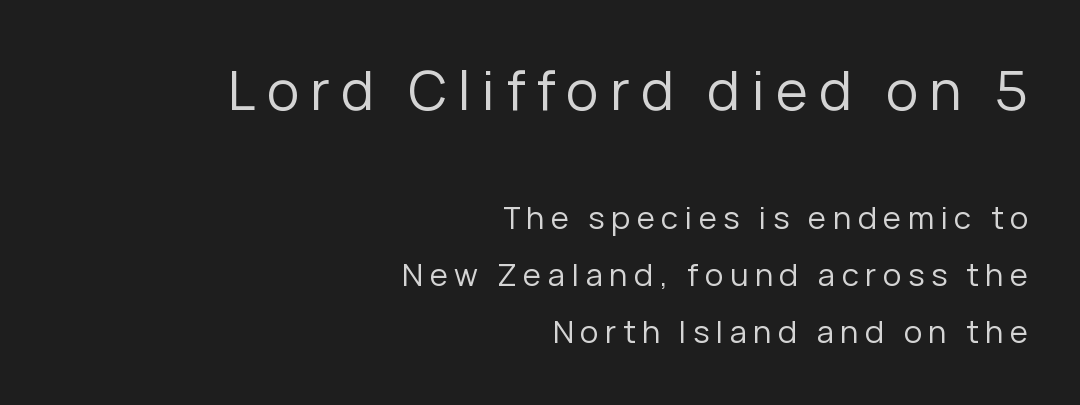
Q: Is the text bold? A: No.
Q: Is the text italic (slanted)? A: No, it is upright.
Q: Is the typeface a serif or a sans-serif typeface? A: Sans-serif.
Q: Is the text underlined? A: No.
Q: How is the paragraph aligned? A: Right-aligned.
Q: Is the spacing between letters normal or unusually wide? A: Unusually wide.
Q: Which block of text is set in a larger size, the first (top) or the second (bottom)? A: The first (top) one.
Q: Width (condensed, normal, or wide)? A: Normal.
Q: Stroke contrast? A: Low.
Q: x-height? A: Medium.
Q: Monospaced? A: No.
